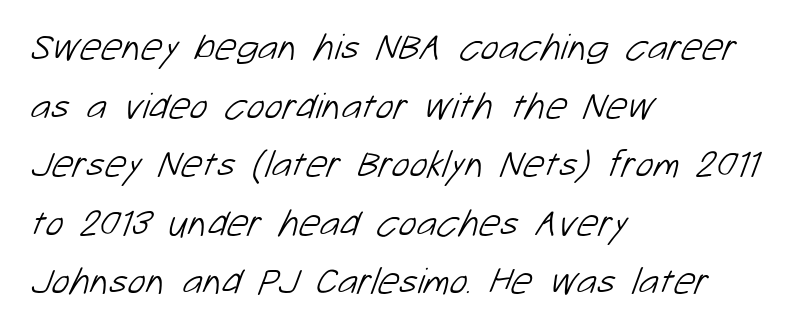
Q: Is the text bold? A: No.
Q: Is the typeface a serif or a sans-serif typeface? A: Sans-serif.
Q: Is the text underlined? A: No.
Q: How is the paragraph aligned? A: Left-aligned.
Q: Is the spacing between letters normal or unusually wide? A: Normal.
Q: Is the spacing between lines tight, normal or loose? A: Normal.
Q: Width (condensed, normal, or wide)? A: Normal.
Q: Stroke contrast? A: Low.
Q: x-height? A: Medium.
Q: Monospaced? A: No.
